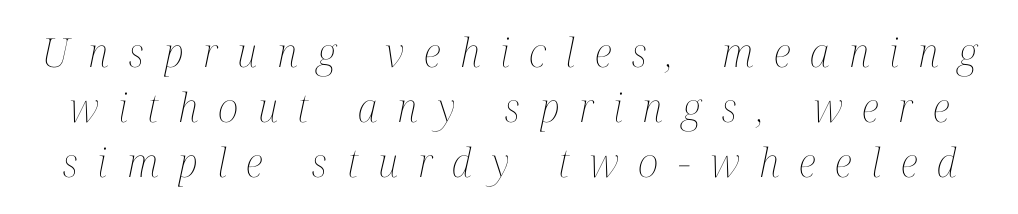
Q: Is the text bold? A: No.
Q: Is the text italic (slanted)? A: Yes, it leans right by about 12 degrees.
Q: Is the text underlined? A: No.
Q: Is the spacing between letters normal or unusually wide? A: Unusually wide.
Q: Is the spacing between lines tight, normal or loose? A: Normal.
Q: Width (condensed, normal, or wide)? A: Condensed.
Q: Stroke contrast? A: Medium.
Q: x-height? A: Medium.
Q: Monospaced? A: No.
